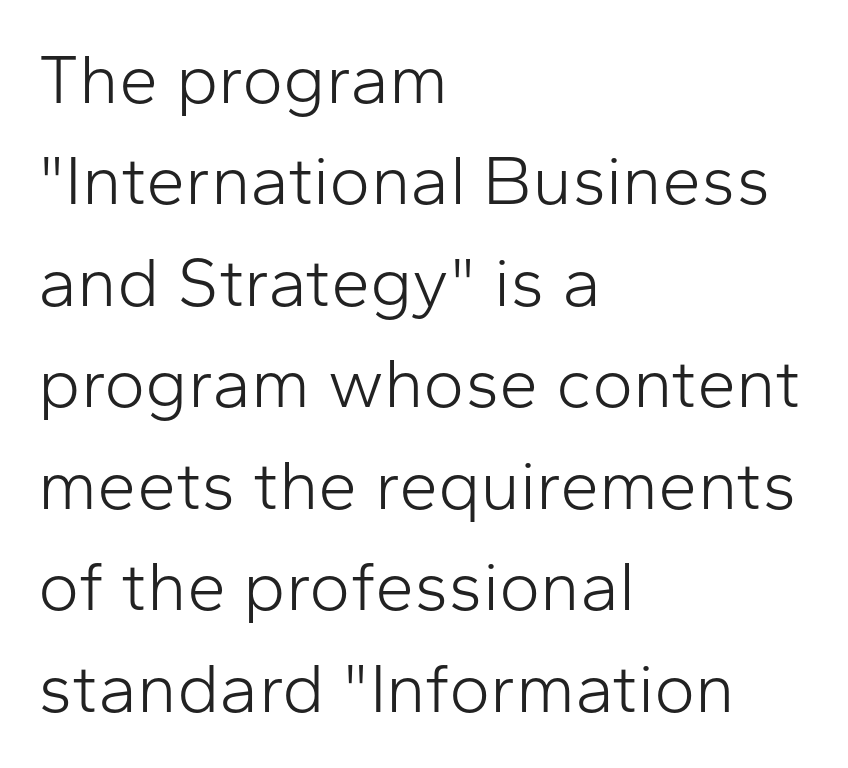
The image shows 70 px light sans-serif type, upright; set left-aligned, normal line spacing (1.45x), normal letter spacing, not underlined; low stroke contrast and a medium x-height.
